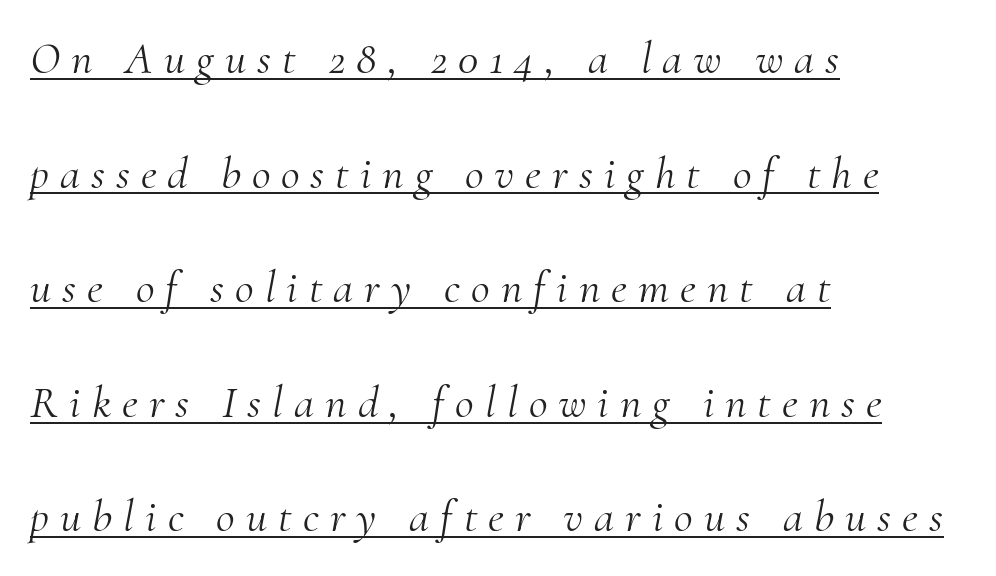
In terms of letterform style, serifs are clearly present. Successive baselines arrive slowly, with a big drop between each. Honestly, the letter spacing is so wide it's the main thing you notice. These lines are rendered in a variable-pitch font. Does the lettering tilt? It does — this is italic. Has an underline been added? It has.
